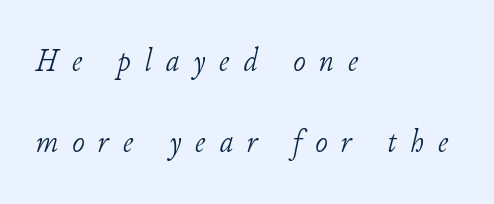
The font is comparable to plain body text, perhaps lighter. The setting favours the left margin, as ordinary paragraphs usually do. What's the leading like? Stretched, with rows far apart. Observe the lean: these are italic letterforms. Varying glyph widths throughout — classic text-font behaviour.
